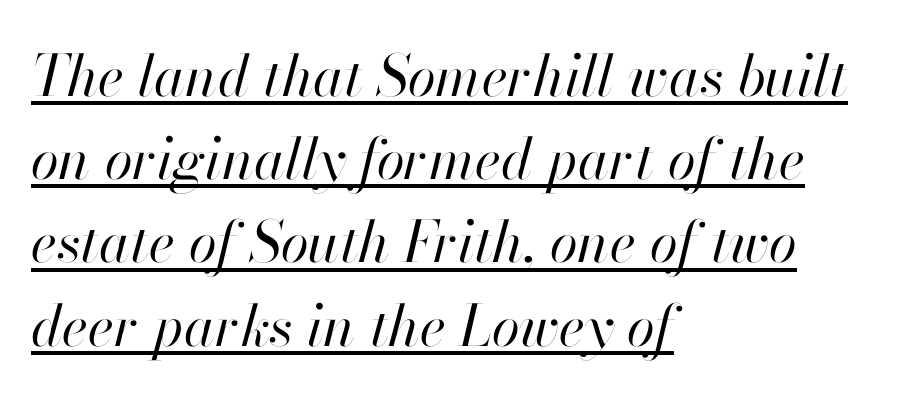
{"italic": "yes", "lean": "right", "slant_degrees": 13, "bold": "no", "weight": "regular", "width": "normal", "stroke_contrast": "high", "x_height": "small", "monospaced": "no", "underline": "yes", "align": "left", "line_spacing": "normal", "line_spacing_ratio": 1.46, "letter_spacing": "normal", "letter_spacing_em": 0.0, "glyph_px": 57}
